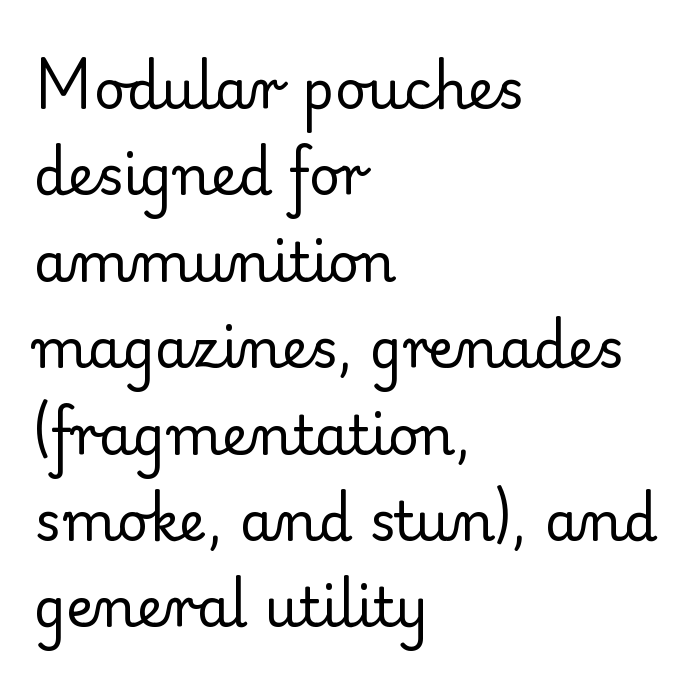
The image shows 54 px regular-weight serif type, upright; set left-aligned, normal line spacing (1.6x), normal letter spacing, not underlined; low stroke contrast and a small x-height.
